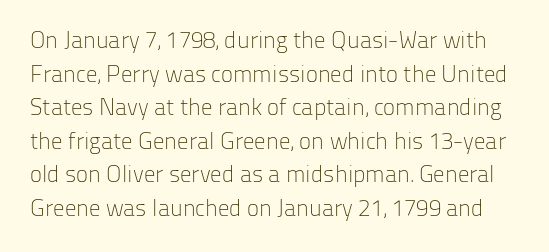
{"italic": "no", "bold": "no", "underline": "no", "line_spacing": "normal", "line_spacing_ratio": 1.46, "letter_spacing": "normal", "letter_spacing_em": 0.0, "glyph_px": 23}
